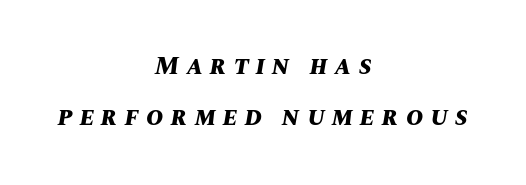
Q: Is the text bold? A: Yes.
Q: Is the text italic (slanted)? A: Yes, it leans right by about 10 degrees.
Q: Is the text underlined? A: No.
Q: How is the paragraph aligned? A: Centered.
Q: Is the spacing between letters normal or unusually wide? A: Unusually wide.
Q: Is the spacing between lines tight, normal or loose? A: Loose.
